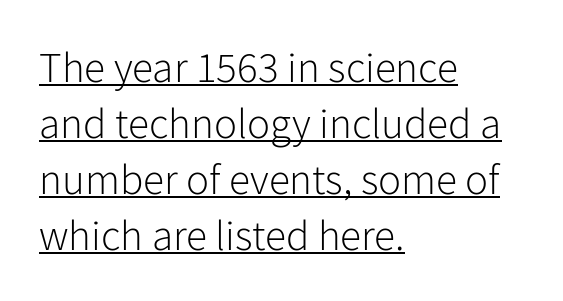
Q: Is the text bold? A: No.
Q: Is the text italic (slanted)? A: No, it is upright.
Q: Is the typeface a serif or a sans-serif typeface? A: Sans-serif.
Q: Is the text underlined? A: Yes.
Q: How is the paragraph aligned? A: Left-aligned.
Q: Is the spacing between letters normal or unusually wide? A: Normal.
Q: Is the spacing between lines tight, normal or loose? A: Normal.
Q: Width (condensed, normal, or wide)? A: Normal.
Q: Stroke contrast? A: Low.
Q: x-height? A: Medium.
Q: Monospaced? A: No.
